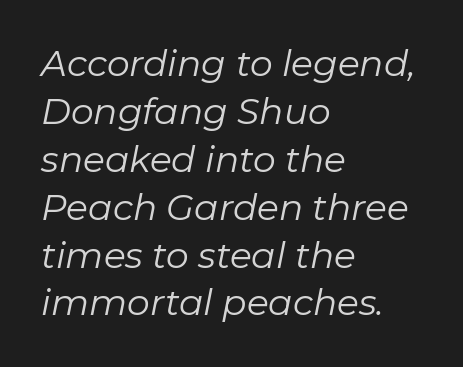
{"italic": "yes", "lean": "right", "slant_degrees": 11, "bold": "no", "weight": "regular", "width": "normal", "stroke_contrast": "low", "x_height": "medium", "monospaced": "no", "underline": "no", "align": "left", "line_spacing": "normal", "line_spacing_ratio": 1.33, "letter_spacing": "normal", "letter_spacing_em": 0.0, "glyph_px": 36}
